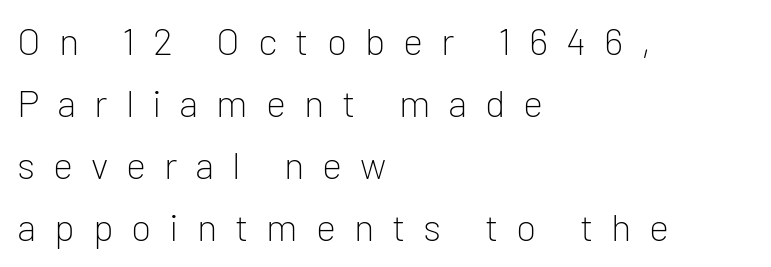
This rendering widens character spacing well past its baseline value. On a weight scale, this lands at 450 or below. Reading down the column, the eye jumps a familiar distance to each next line. Italic: no, the glyphs are upright roman. Reading down the block, your eye returns to a fixed left position each line. These lines are rendered in a variable-pitch font.
